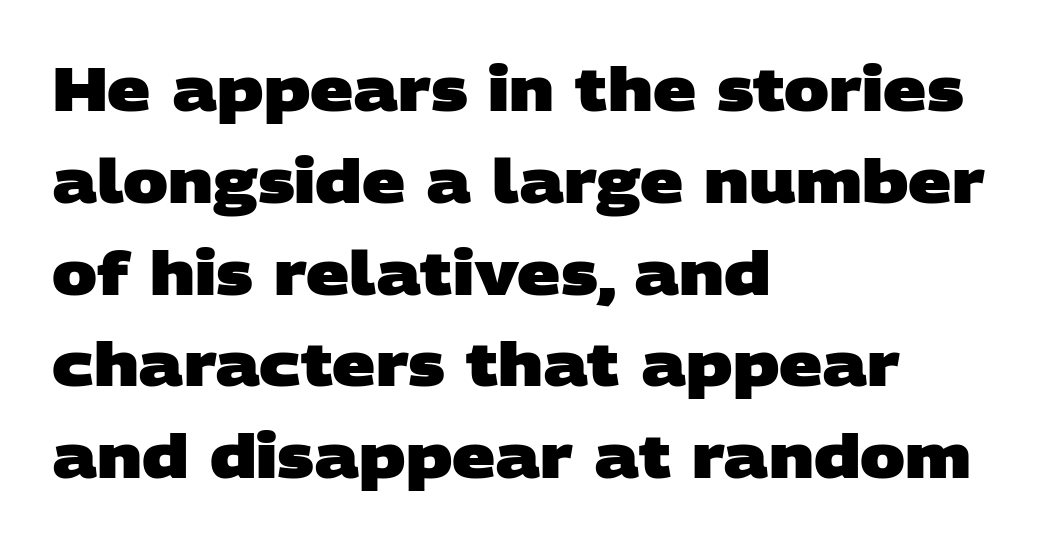
Q: Is the text bold? A: Yes.
Q: Is the typeface a serif or a sans-serif typeface? A: Sans-serif.
Q: Is the text underlined? A: No.
Q: How is the paragraph aligned? A: Left-aligned.
Q: Is the spacing between letters normal or unusually wide? A: Normal.
Q: Is the spacing between lines tight, normal or loose? A: Normal.
Q: Width (condensed, normal, or wide)? A: Wide.
Q: Stroke contrast? A: Low.
Q: x-height? A: Large.
Q: Monospaced? A: No.
